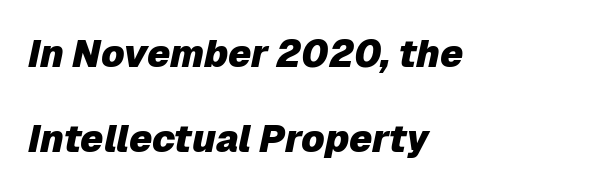
{"italic": "yes", "lean": "right", "slant_degrees": 12, "bold": "yes", "weight": "heavy", "width": "normal", "stroke_contrast": "low", "x_height": "medium", "monospaced": "no", "underline": "no", "align": "left", "line_spacing": "loose", "line_spacing_ratio": 2.25, "letter_spacing": "normal", "letter_spacing_em": 0.0, "glyph_px": 38}
